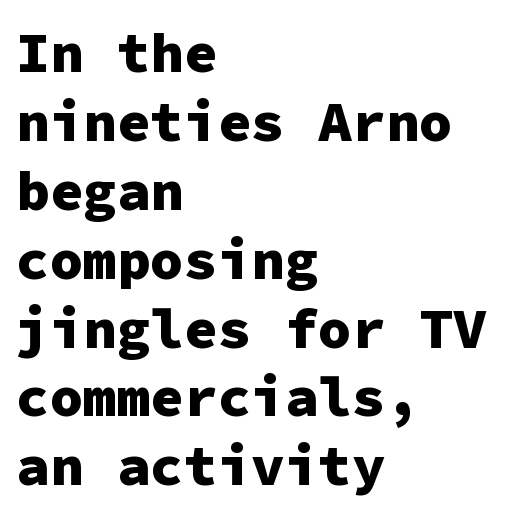
The strokes are fattened all the way to bold. Each word holds together tightly as a unit, with standard inter-letter gaps. The compositor pushed each line to the left boundary. Only glyphs here, with clear space below each row.
